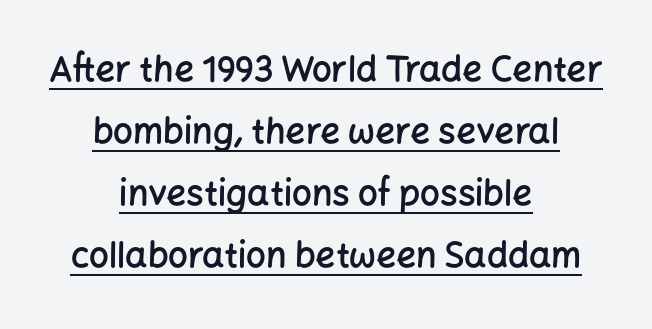
The image shows 35 px semibold sans-serif type, upright; set centered, line spacing 1.77x, normal letter spacing, underlined; low stroke contrast and a medium x-height.
